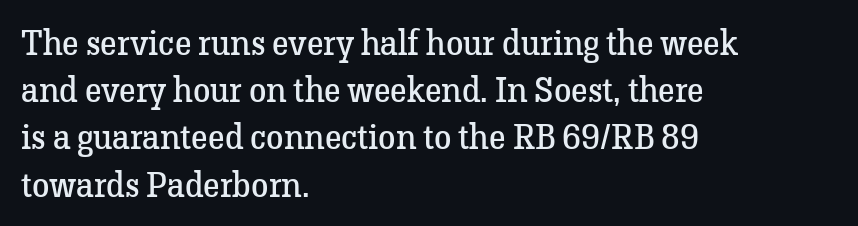
The image shows 35 px regular-weight serif type, upright; set left-aligned, normal line spacing (1.35x), normal letter spacing, not underlined; low stroke contrast and a medium x-height.
